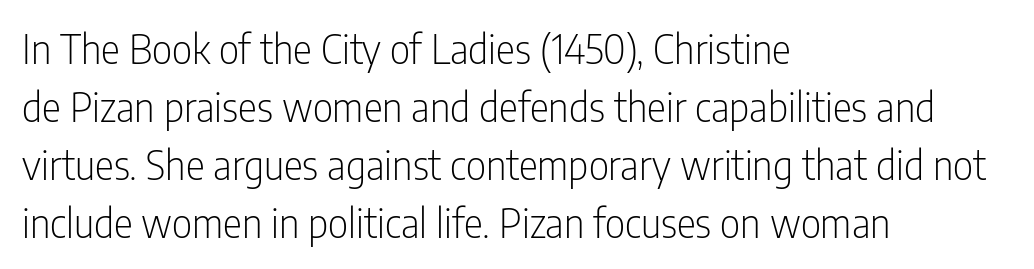
Observe the absence of serifs on each vertical stroke in this sample. A typesetter would mark this as roman, not italic. Underline: absent. The ragged edge is on the right, which tells us the setting is flush left.
